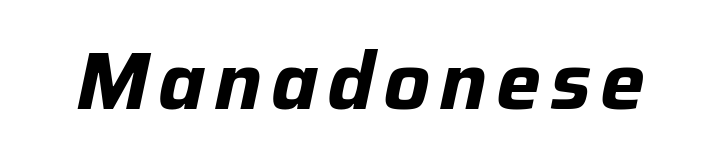
Q: Is the text bold? A: Yes.
Q: Is the text italic (slanted)? A: Yes, it leans right by about 12 degrees.
Q: Is the text underlined? A: No.
Q: Width (condensed, normal, or wide)? A: Normal.
Q: Stroke contrast? A: Low.
Q: x-height? A: Medium.
Q: Monospaced? A: No.
